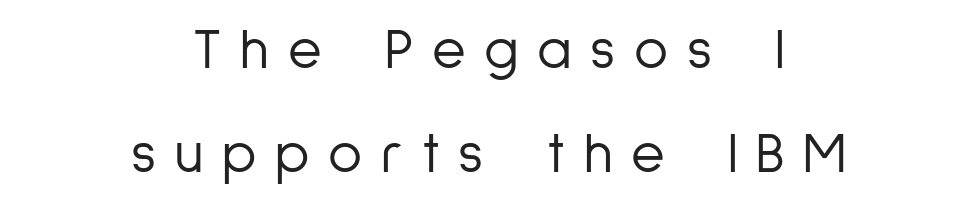
{"serif": "no", "italic": "no", "bold": "no", "weight": "light", "width": "condensed", "stroke_contrast": "low", "x_height": "medium", "monospaced": "no", "underline": "no", "align": "center", "line_spacing_ratio": 1.79, "letter_spacing": "wide", "letter_spacing_em": 0.32, "glyph_px": 58}
